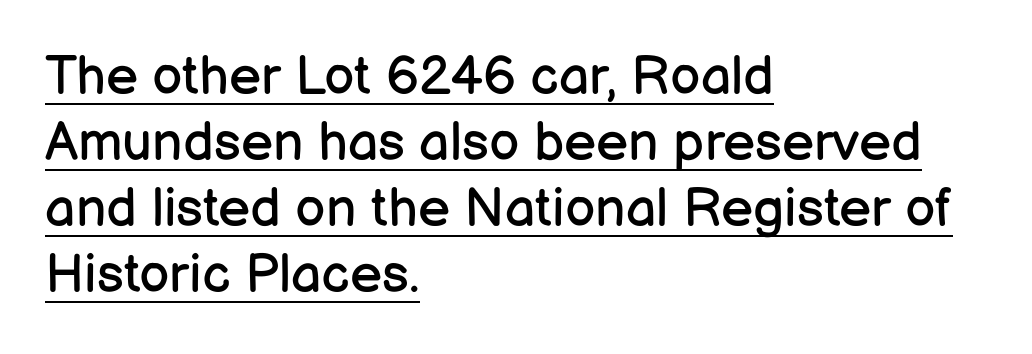
Q: Is the text bold? A: No.
Q: Is the text italic (slanted)? A: No, it is upright.
Q: Is the typeface a serif or a sans-serif typeface? A: Sans-serif.
Q: Is the text underlined? A: Yes.
Q: How is the paragraph aligned? A: Left-aligned.
Q: Is the spacing between letters normal or unusually wide? A: Normal.
Q: Width (condensed, normal, or wide)? A: Normal.
Q: Stroke contrast? A: Low.
Q: x-height? A: Medium.
Q: Monospaced? A: No.
